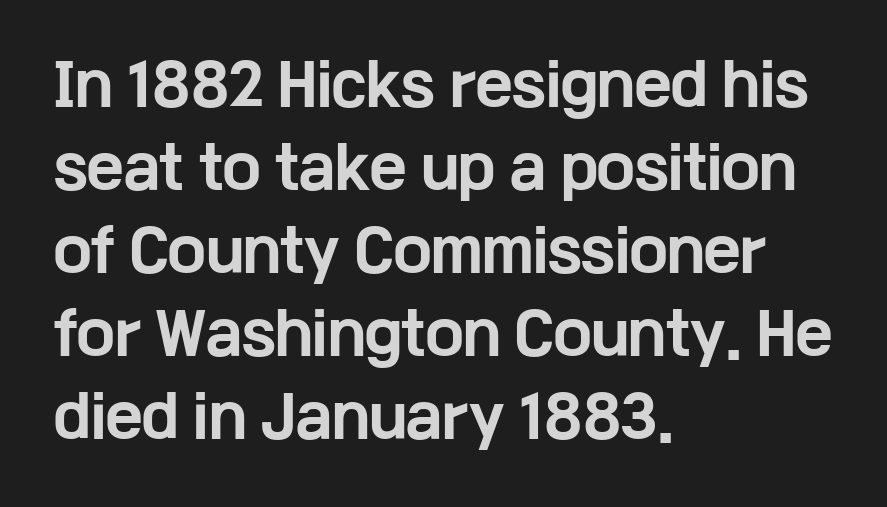
Compared with typical paragraphs, the rows here are spaced about the same. Characters remain perfectly vertical along every line. Left-aligned paragraph, ragged on the right. No extra tracking has been applied to these lines.
